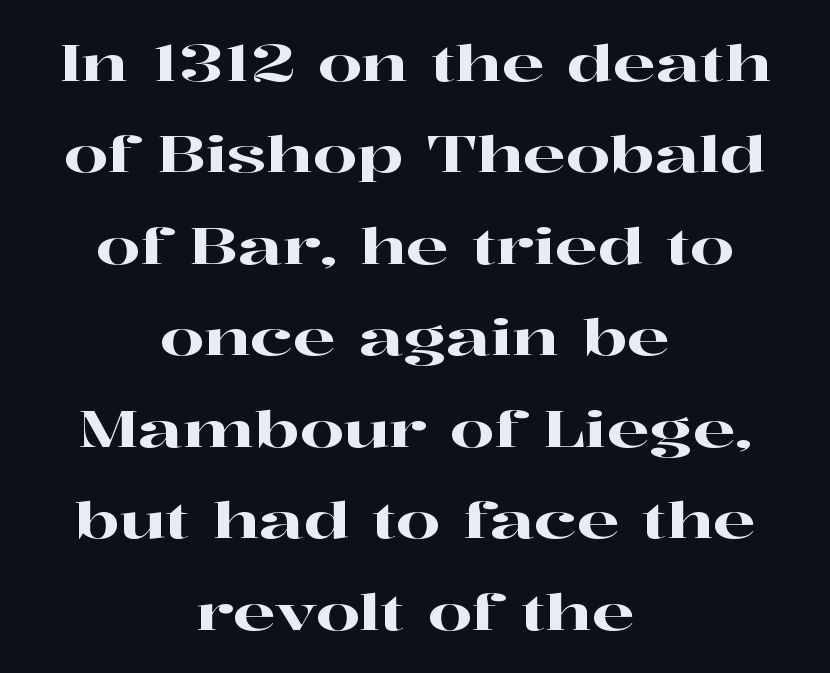
{"serif": "yes", "italic": "no", "width": "wide", "stroke_contrast": "high", "x_height": "medium", "monospaced": "no", "underline": "no", "align": "center", "line_spacing_ratio": 1.83, "letter_spacing": "normal", "letter_spacing_em": 0.0, "glyph_px": 50}
